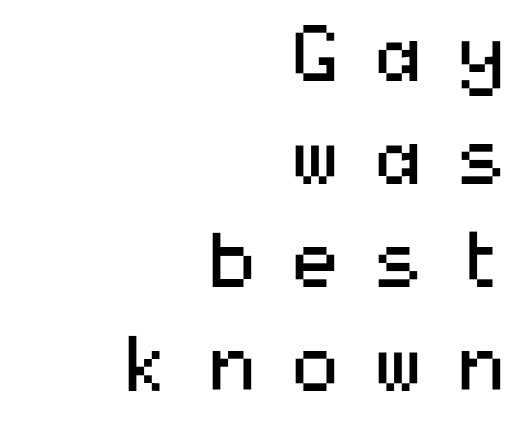
The image shows 77 px regular-weight, wide sans-serif type, upright; set right-aligned, normal line spacing (1.34x), unusually wide letter spacing (+0.38 em), not underlined; medium stroke contrast and a medium x-height.
